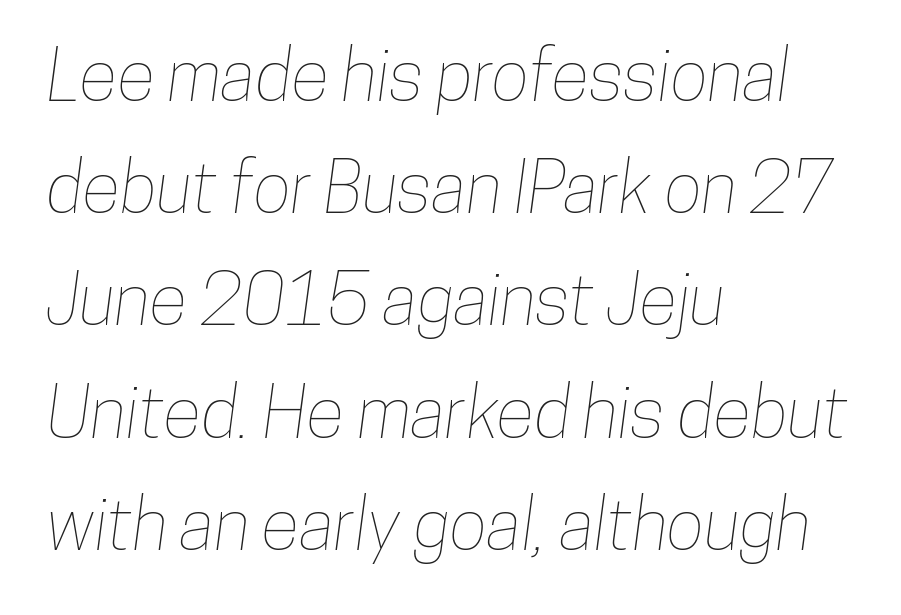
{"width": "condensed", "stroke_contrast": "low", "x_height": "medium", "monospaced": "no", "underline": "no", "align": "left", "line_spacing": "normal", "line_spacing_ratio": 1.58, "letter_spacing": "normal", "letter_spacing_em": 0.0, "glyph_px": 71}
